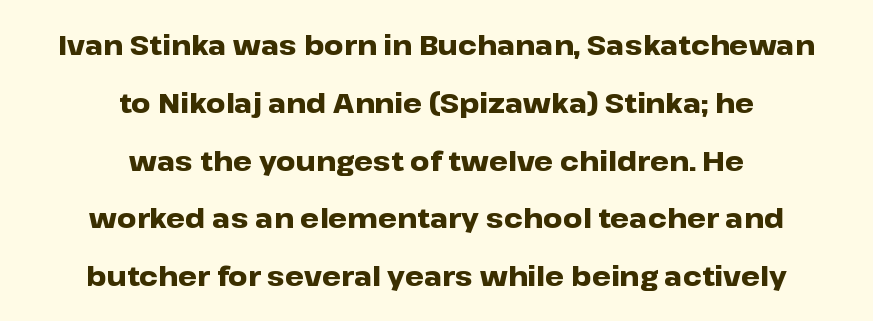
Line starts and ends both wander, symmetrically. A bare baseline throughout the passage. Rows of type keep a wide berth in the vertical direction. The specimen reads as upright at a glance.
